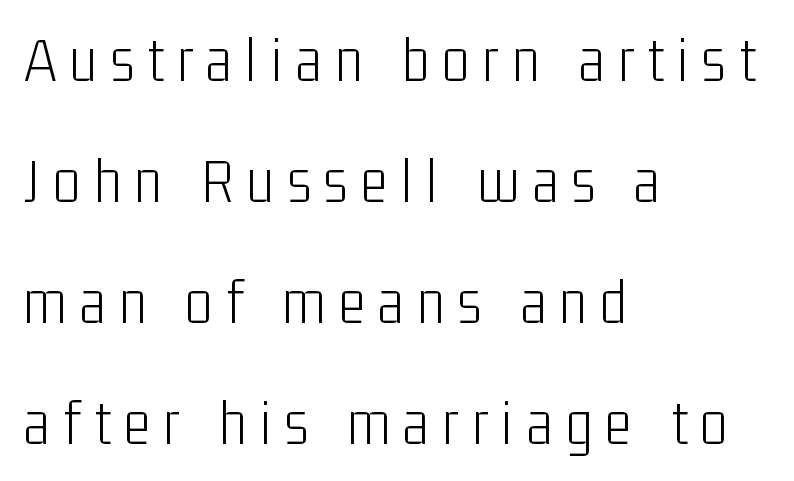
{"serif": "no", "italic": "no", "bold": "no", "weight": "light", "width": "condensed", "stroke_contrast": "low", "x_height": "medium", "monospaced": "no", "underline": "no", "align": "left", "line_spacing_ratio": 1.89, "letter_spacing": "wide", "letter_spacing_em": 0.21, "glyph_px": 64}
